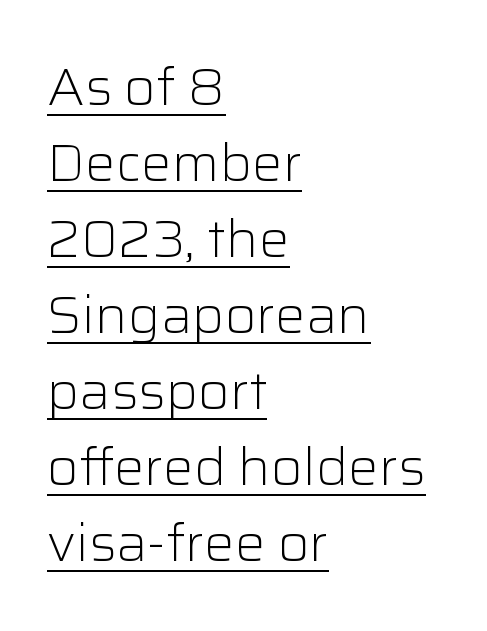
What's the leading like? Ordinary, nothing unusual. Posture: upright roman. A sans-serif font was chosen for this passage. How are the letters spaced? Ordinarily, with no added tracking. Each line starts at the same left margin while the right side varies.
